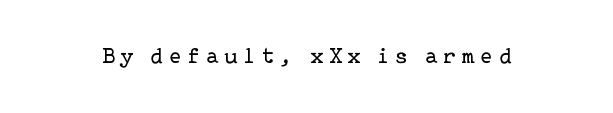
The image shows 22 px text type, upright; set unusually wide letter spacing (+0.28 em), not underlined.
